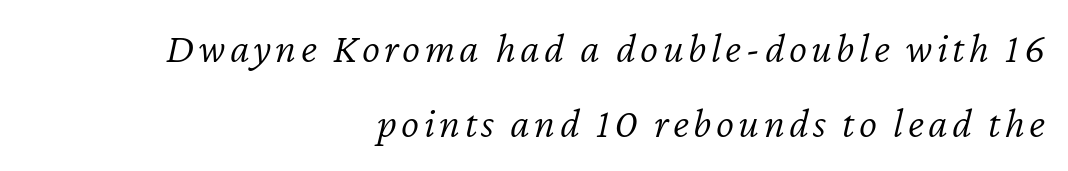
The text carries the slant typical of an italic or oblique font. The rendering uses natural spacing where letterforms have individual widths. A clean baseline with only descenders dipping below it. Alignment: flush right. Heft: none added — not bold.
